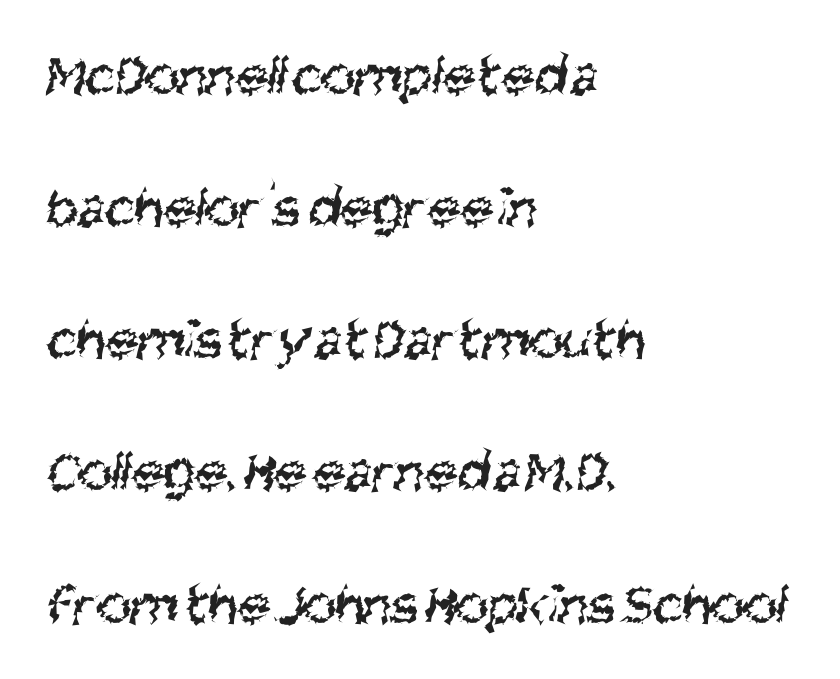
Q: Is the text bold? A: No.
Q: Is the typeface a serif or a sans-serif typeface? A: Sans-serif.
Q: Is the text underlined? A: No.
Q: How is the paragraph aligned? A: Left-aligned.
Q: Is the spacing between letters normal or unusually wide? A: Normal.
Q: Is the spacing between lines tight, normal or loose? A: Loose.
Q: Width (condensed, normal, or wide)? A: Condensed.
Q: Stroke contrast? A: Medium.
Q: x-height? A: Large.
Q: Monospaced? A: No.
